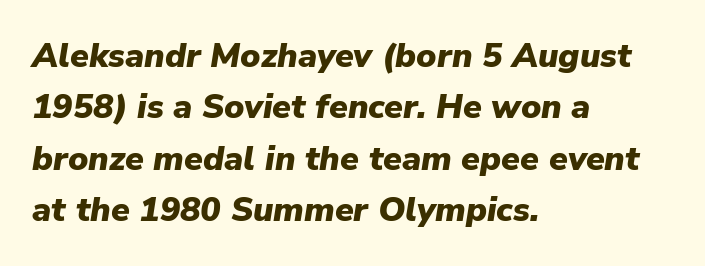
The face used here is proportionally spaced, like ordinary book or web type. Nothing unusual about the tracking: characters are spaced as the font intends. Left-aligned paragraph, ragged on the right. In terms of posture, this sample is oblique. Successive baselines arrive at the customary interval. Just letters on the line, the space beneath them empty.
